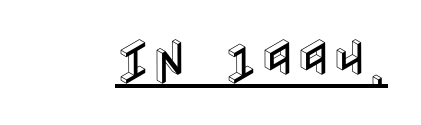
{"italic": "no", "width": "condensed", "x_height": "large", "underline": "yes", "letter_spacing": "normal", "letter_spacing_em": 0.0, "glyph_px": 49}
